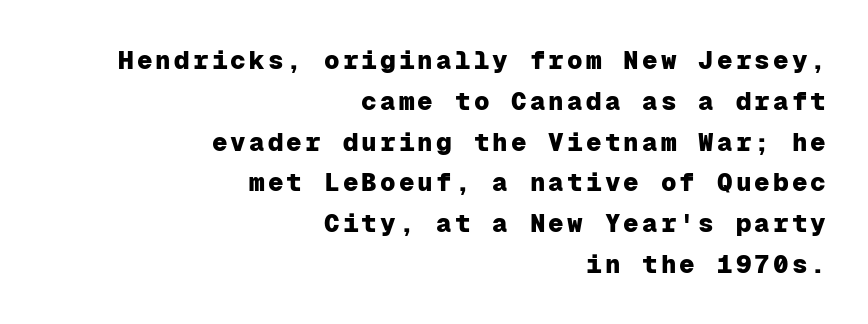
Thick stems and heavy bowls — unmistakably bold. One-word summary of the alignment: right. How would I describe the line gaps? Plain and ordinary. Is there any slant? The stems are plumb. Decoration check: the copy has no underline.
